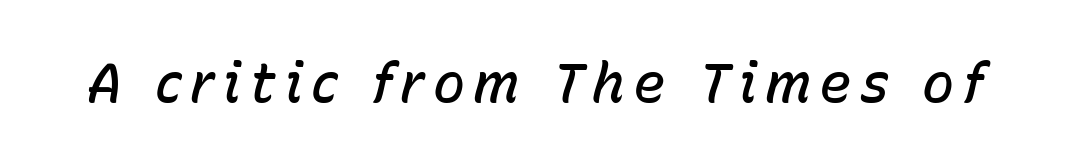
The image shows 54 px semibold type, italic (leaning right); set not underlined; low stroke contrast and a medium x-height.
